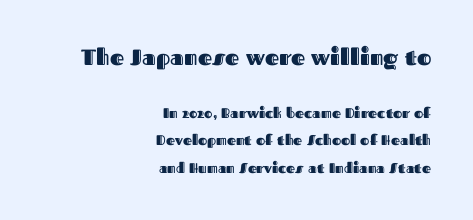
Q: Is the text italic (slanted)? A: No, it is upright.
Q: Is the text underlined? A: No.
Q: How is the paragraph aligned? A: Right-aligned.
Q: Is the spacing between letters normal or unusually wide? A: Normal.
Q: Is the spacing between lines tight, normal or loose? A: Loose.
Q: Which block of text is set in a larger size, the first (top) or the second (bottom)? A: The first (top) one.
